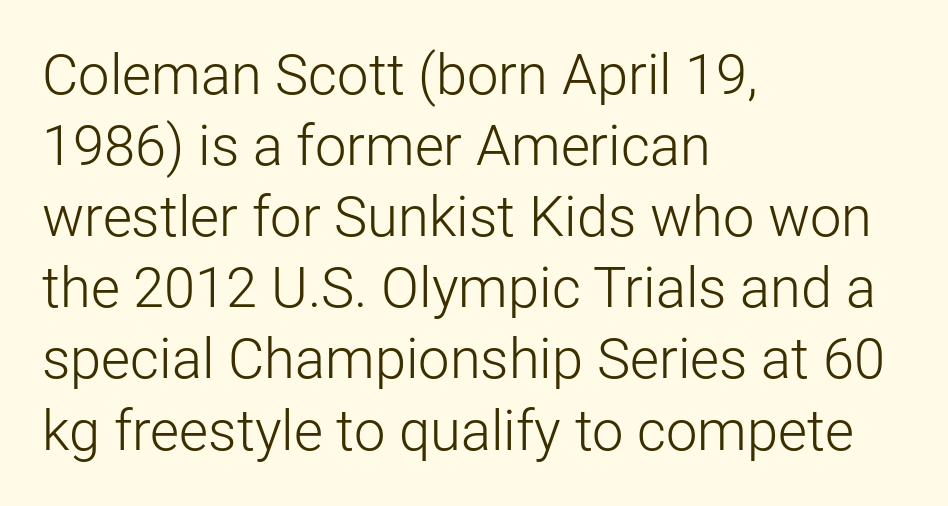
Do the characters align in a grid? No, the font is proportional. The rag falls on the right side of this text block. Caption: face not bold, strokes unweighted. Descenders are the only things crossing below the line.
